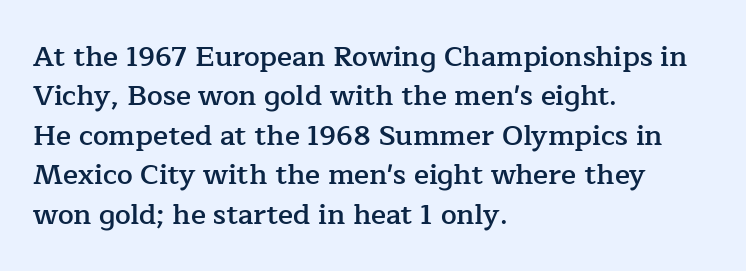
{"serif": "yes", "italic": "no", "bold": "semi", "weight": "semibold", "width": "normal", "stroke_contrast": "low", "x_height": "medium", "monospaced": "no", "underline": "no", "align": "left", "line_spacing": "normal", "line_spacing_ratio": 1.41, "letter_spacing": "normal", "letter_spacing_em": 0.0, "glyph_px": 28}
